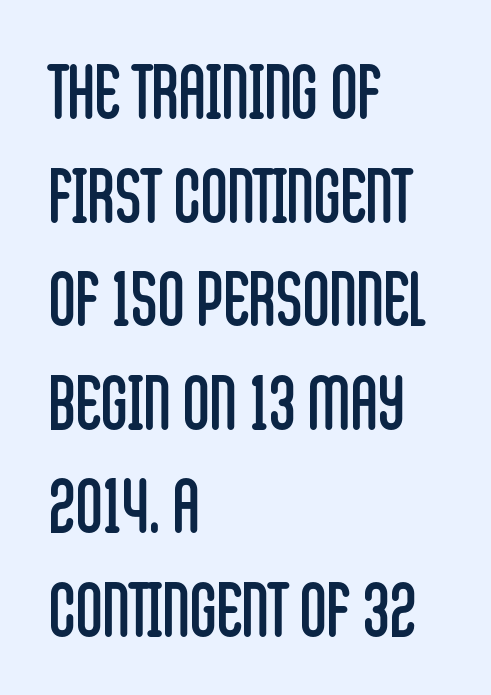
{"serif": "no", "italic": "no", "bold": "no", "weight": "regular", "width": "condensed", "stroke_contrast": "low", "x_height": "large", "monospaced": "no", "underline": "no", "align": "left", "line_spacing": "normal", "line_spacing_ratio": 1.4, "letter_spacing": "normal", "letter_spacing_em": 0.0, "glyph_px": 74}
